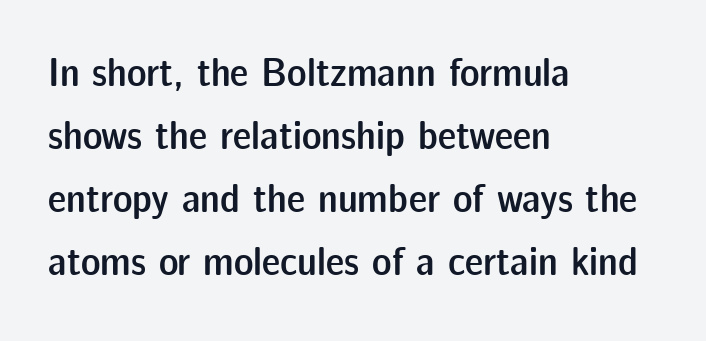
Q: Is the text bold? A: Semi-bold.
Q: Is the text italic (slanted)? A: No, it is upright.
Q: Is the typeface a serif or a sans-serif typeface? A: Sans-serif.
Q: Is the text underlined? A: No.
Q: How is the paragraph aligned? A: Left-aligned.
Q: Is the spacing between letters normal or unusually wide? A: Normal.
Q: Is the spacing between lines tight, normal or loose? A: Normal.
Q: Width (condensed, normal, or wide)? A: Normal.
Q: Stroke contrast? A: Low.
Q: x-height? A: Medium.
Q: Monospaced? A: No.
